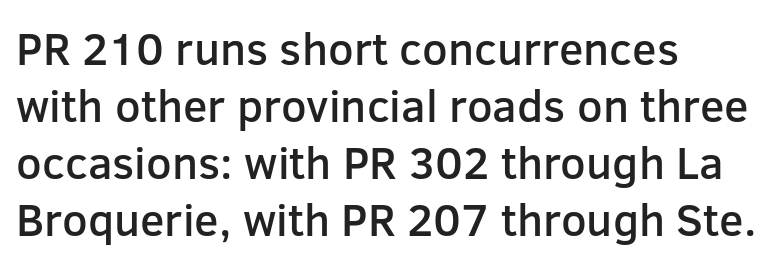
{"serif": "no", "italic": "no", "bold": "semi", "weight": "semibold", "width": "normal", "stroke_contrast": "low", "x_height": "medium", "monospaced": "no", "underline": "no", "align": "left", "line_spacing": "normal", "line_spacing_ratio": 1.27, "letter_spacing": "normal", "letter_spacing_em": 0.0, "glyph_px": 45}
